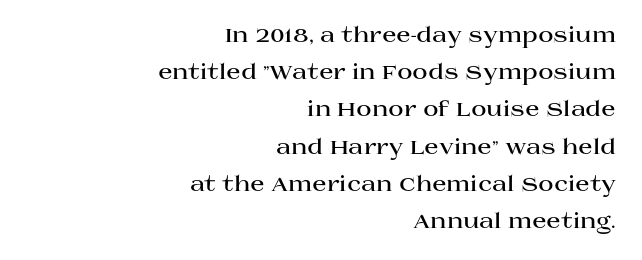
Q: Is the text bold? A: Yes.
Q: Is the text italic (slanted)? A: No, it is upright.
Q: Is the text underlined? A: No.
Q: How is the paragraph aligned? A: Right-aligned.
Q: Is the spacing between letters normal or unusually wide? A: Normal.
